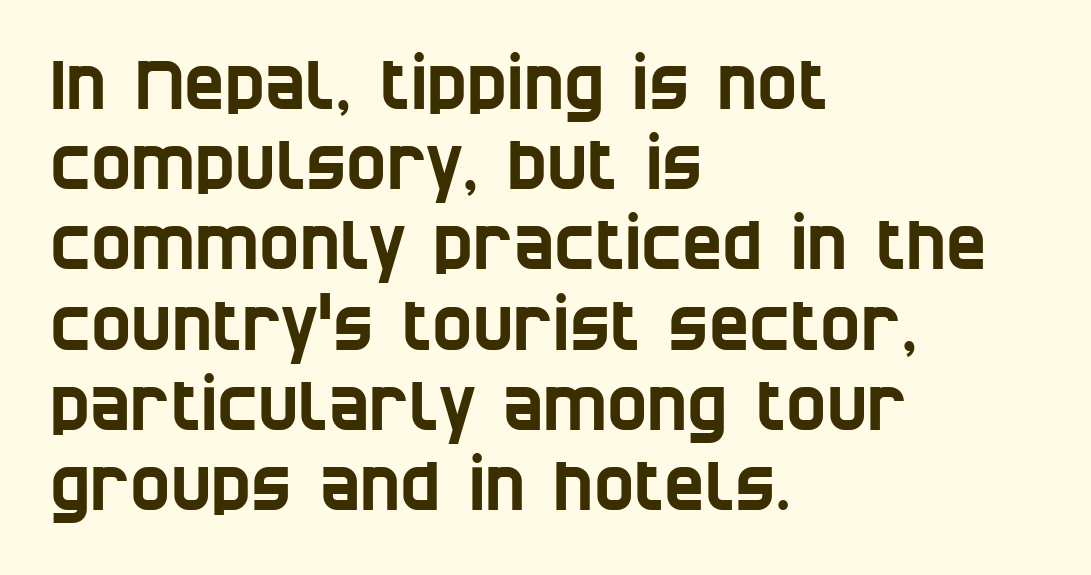
A typesetter would call this proportional, since set widths differ per character. The gap between lines stays unmarked. Font category for this specimen: sans-serif. There is no visible air inserted between adjacent glyphs.
